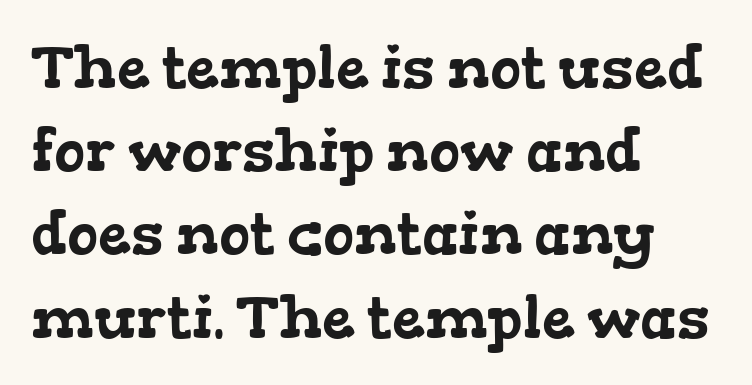
{"serif": "yes", "width": "wide", "stroke_contrast": "low", "x_height": "medium", "monospaced": "no", "underline": "no", "align": "left", "line_spacing": "normal", "line_spacing_ratio": 1.41, "letter_spacing": "normal", "letter_spacing_em": 0.0, "glyph_px": 59}
